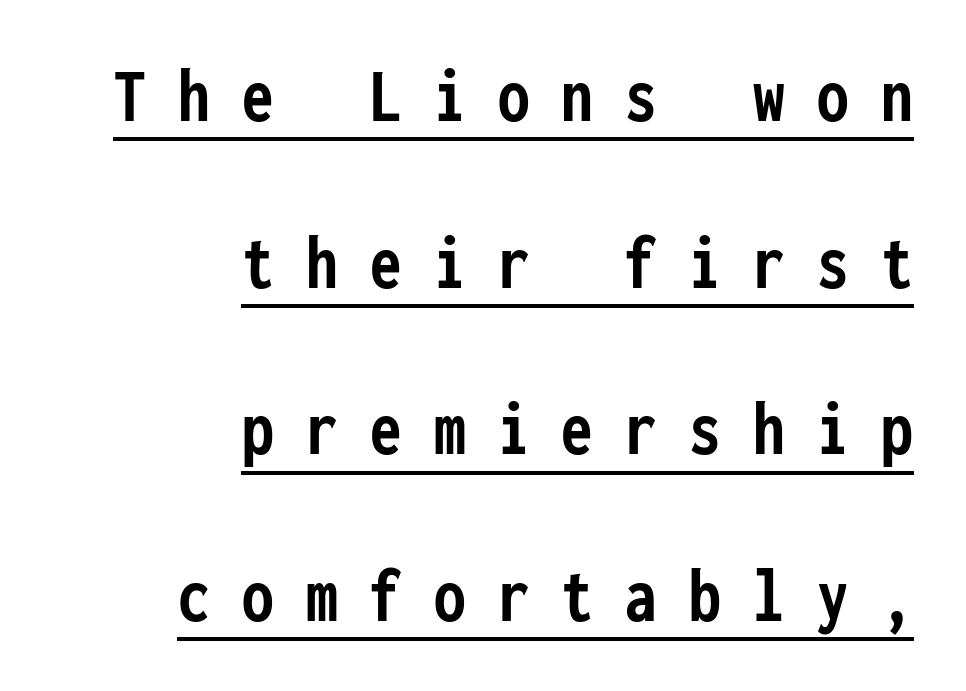
{"serif": "no", "italic": "no", "bold": "yes", "weight": "semibold", "width": "condensed", "stroke_contrast": "low", "x_height": "medium", "monospaced": "yes", "underline": "yes", "align": "right", "line_spacing": "loose", "line_spacing_ratio": 2.11, "letter_spacing": "wide", "letter_spacing_em": 0.41, "glyph_px": 79}
